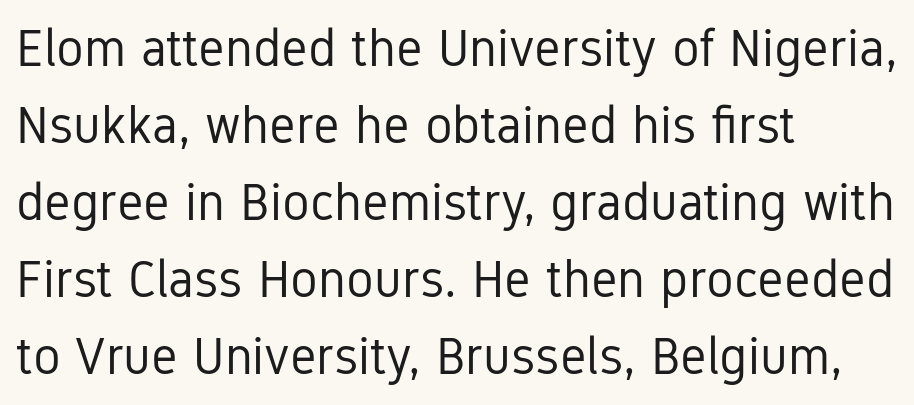
Q: Is the text bold? A: No.
Q: Is the text italic (slanted)? A: No, it is upright.
Q: Is the typeface a serif or a sans-serif typeface? A: Sans-serif.
Q: Is the text underlined? A: No.
Q: How is the paragraph aligned? A: Left-aligned.
Q: Is the spacing between letters normal or unusually wide? A: Normal.
Q: Is the spacing between lines tight, normal or loose? A: Normal.
Q: Width (condensed, normal, or wide)? A: Condensed.
Q: Stroke contrast? A: Low.
Q: x-height? A: Medium.
Q: Monospaced? A: No.
